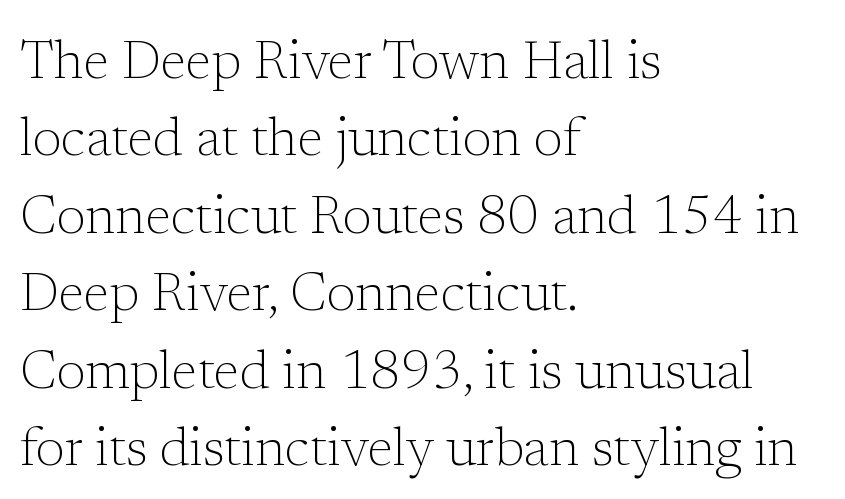
Leading: standard. The type family on display is of the serif kind. Spacing verdict: proportional, widths tailored to each character. This sample uses an upright cut, with every glyph sitting square on the baseline. Glance below the letters and you will spot only blank space.
